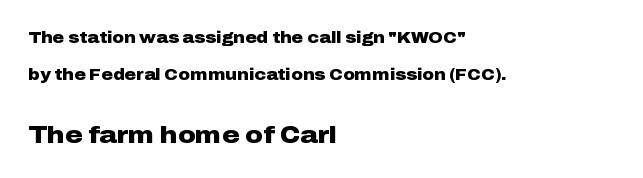
The face used here has the dense, thick strokes of a bold. The type sits square on the baseline with zero lean. Rule under the text: the space is simply empty. Does extra space separate the letters? No, they use regular spacing. Is there much room between lines? Yes — plenty of vertical air separates them. Here the second block reads like a headline and the first like body copy.
